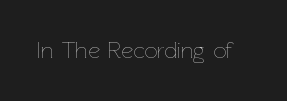
{"italic": "no", "bold": "no", "underline": "no", "letter_spacing": "normal", "letter_spacing_em": 0.0, "glyph_px": 23}
